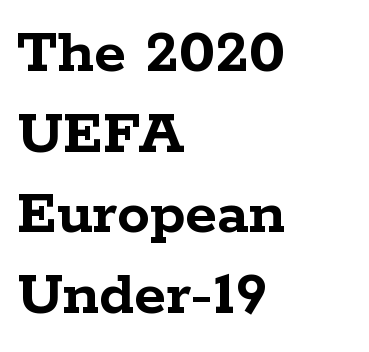
{"serif": "yes", "italic": "no", "bold": "yes", "weight": "semibold", "width": "wide", "stroke_contrast": "low", "x_height": "medium", "monospaced": "no", "underline": "no", "align": "left", "line_spacing_ratio": 1.22, "letter_spacing": "normal", "letter_spacing_em": 0.0, "glyph_px": 66}
